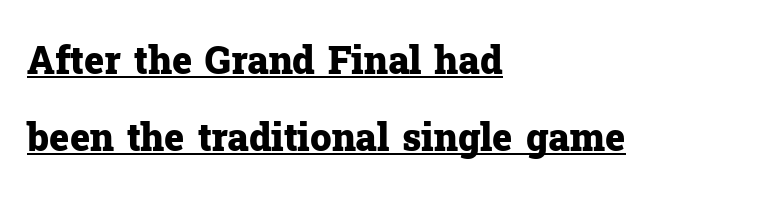
{"serif": "yes", "italic": "no", "bold": "yes", "weight": "heavy", "width": "normal", "stroke_contrast": "low", "x_height": "medium", "monospaced": "no", "underline": "yes", "align": "left", "line_spacing": "loose", "line_spacing_ratio": 2.02, "letter_spacing": "normal", "letter_spacing_em": 0.0, "glyph_px": 38}
